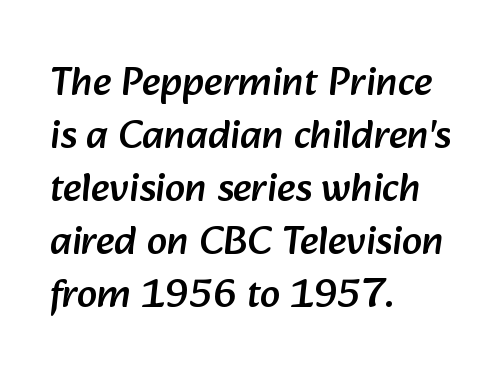
{"serif": "no", "width": "normal", "stroke_contrast": "low", "x_height": "medium", "monospaced": "no", "underline": "no", "align": "left", "line_spacing": "normal", "line_spacing_ratio": 1.29, "letter_spacing": "normal", "letter_spacing_em": 0.0, "glyph_px": 41}
